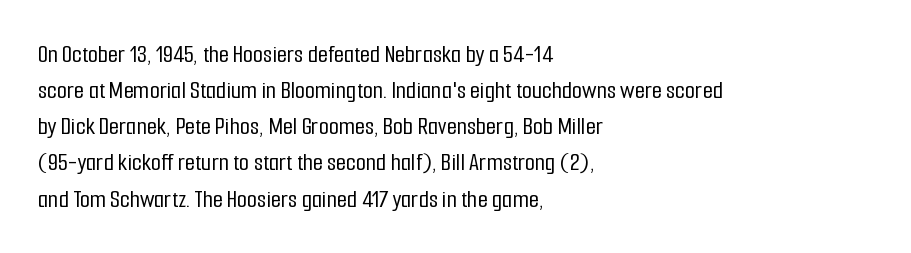
A typesetter would mark this as roman, not italic. Every row of glyphs begins at an identical x-position on the left. Descenders are the only things crossing below the line. Horizontal bands of white between lines are of average thickness.
